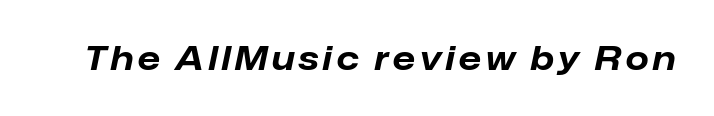
{"italic": "yes", "lean": "right", "slant_degrees": 12, "bold": "yes", "weight": "bold", "width": "normal", "stroke_contrast": "low", "x_height": "medium", "monospaced": "no", "underline": "no", "glyph_px": 33}
